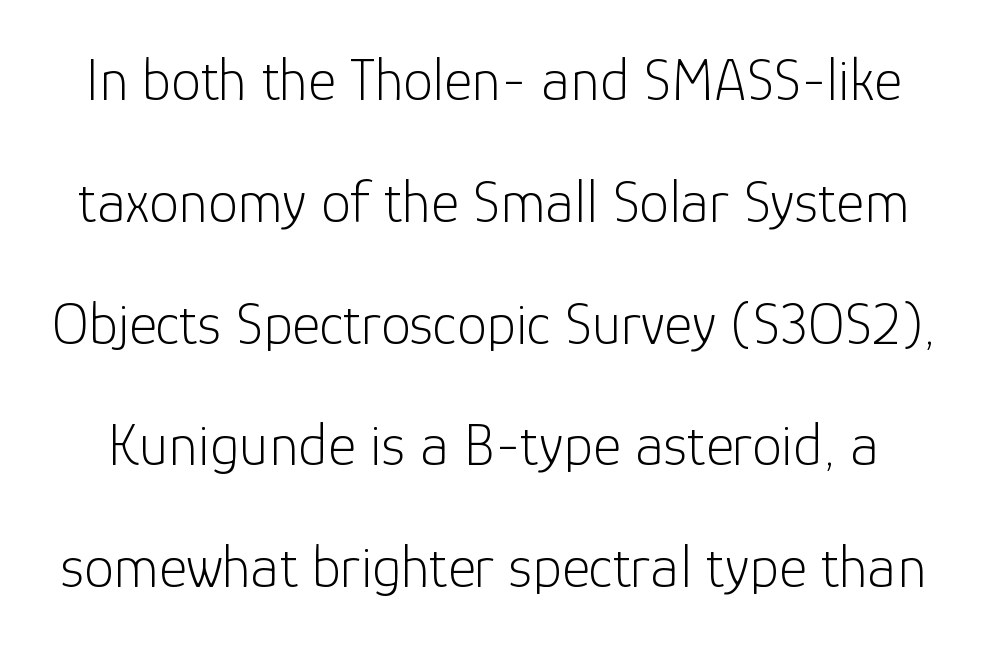
The font sits on the lighter half of the weight spectrum, regular included. The designer went with a sans here, leaving each stem footless. The letterforms sit shoulder to shoulder at normal distance. Do the characters align in a grid? No, the font is proportional.
